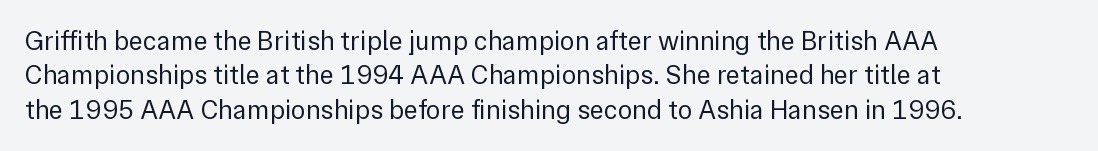
{"italic": "no", "bold": "no", "underline": "no", "align": "left", "line_spacing": "normal", "line_spacing_ratio": 1.27, "letter_spacing": "normal", "letter_spacing_em": 0.0, "glyph_px": 27}
